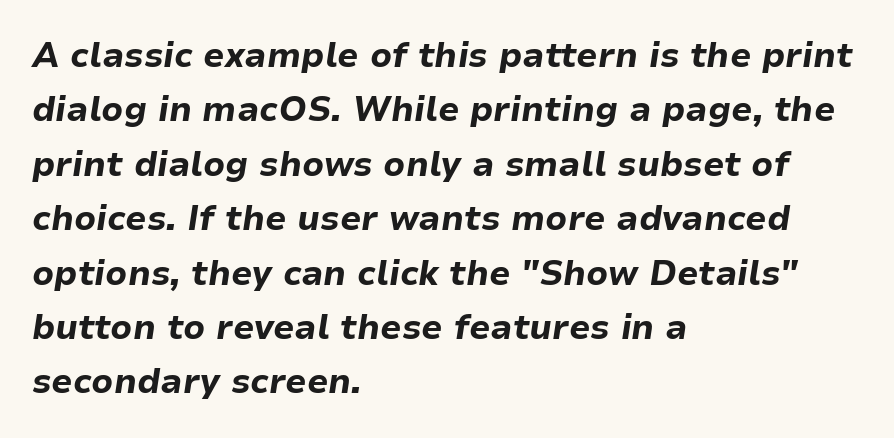
Does the leading feel generous? No, just average. Anything drawn beneath the words? Only blank space. Yep, that's italic — everything's leaning. Students, this is bold: see how much ink each stroke carries. You could not count columns in this text — the font is proportionally spaced.
